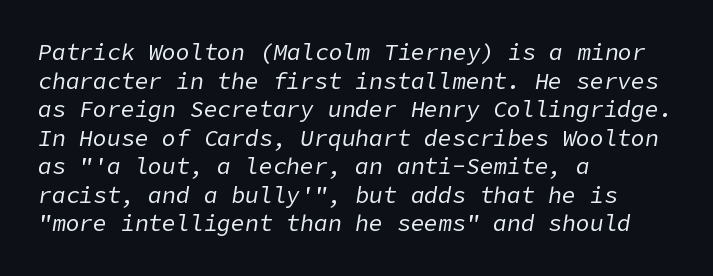
The text block is weighted toward the left margin, trailing off unevenly rightward. The text carries the slant typical of an italic or oblique font. What stands out about the letter spacing? Nothing — it is the standard amount. Is this a heavy cut? Hardly; it is regular or lighter.
